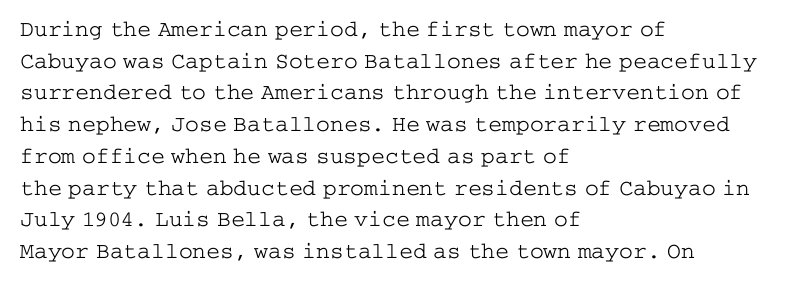
The image shows 23 px text type, upright; set left-aligned, normal line spacing (1.38x), normal letter spacing, not underlined.
